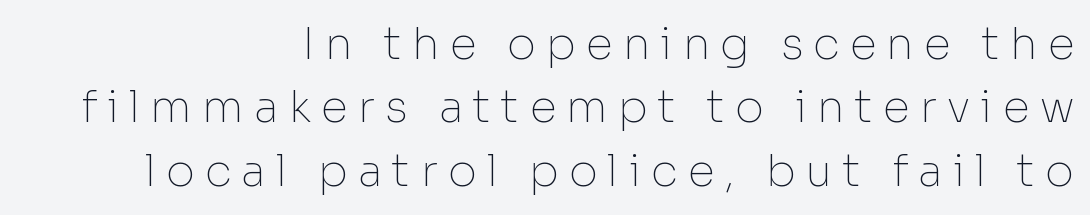
{"serif": "no", "italic": "no", "bold": "no", "weight": "thin", "width": "normal", "stroke_contrast": "low", "x_height": "medium", "monospaced": "no", "underline": "no", "align": "right", "line_spacing": "normal", "line_spacing_ratio": 1.44, "letter_spacing": "wide", "letter_spacing_em": 0.23, "glyph_px": 44}
